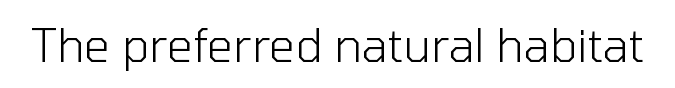
The letters advance in unequal steps, a hallmark of proportional type. Weight: regular or lighter. To sum up the face: it is a sans, with no serifs. Honestly, the letter spacing is just normal — you wouldn't notice it.
